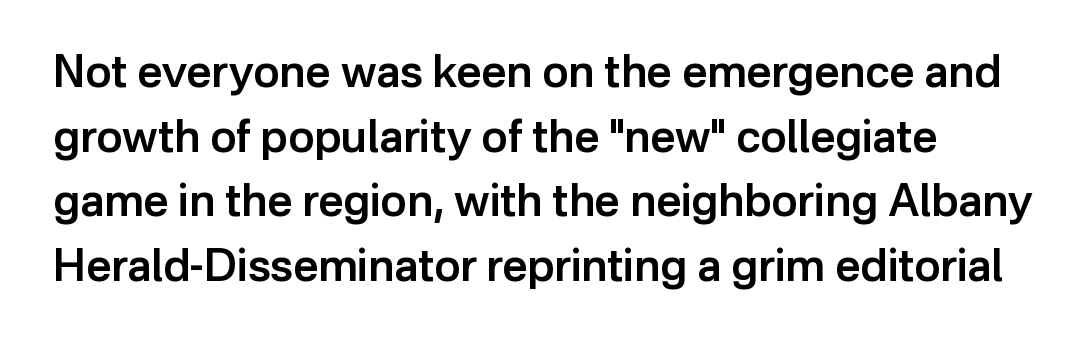
The image shows 44 px semibold sans-serif type, upright; set left-aligned, normal line spacing (1.47x), normal letter spacing, not underlined; low stroke contrast and a medium x-height.
